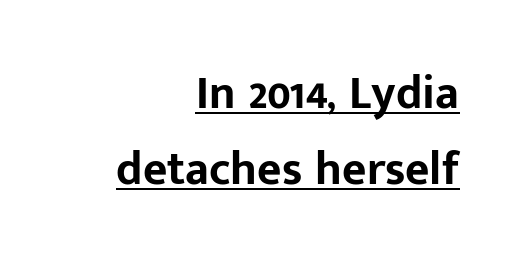
{"serif": "no", "italic": "no", "bold": "yes", "weight": "bold", "width": "normal", "stroke_contrast": "low", "x_height": "medium", "monospaced": "no", "underline": "yes", "align": "right", "line_spacing": "normal", "line_spacing_ratio": 1.62, "letter_spacing": "normal", "letter_spacing_em": 0.0, "glyph_px": 47}
